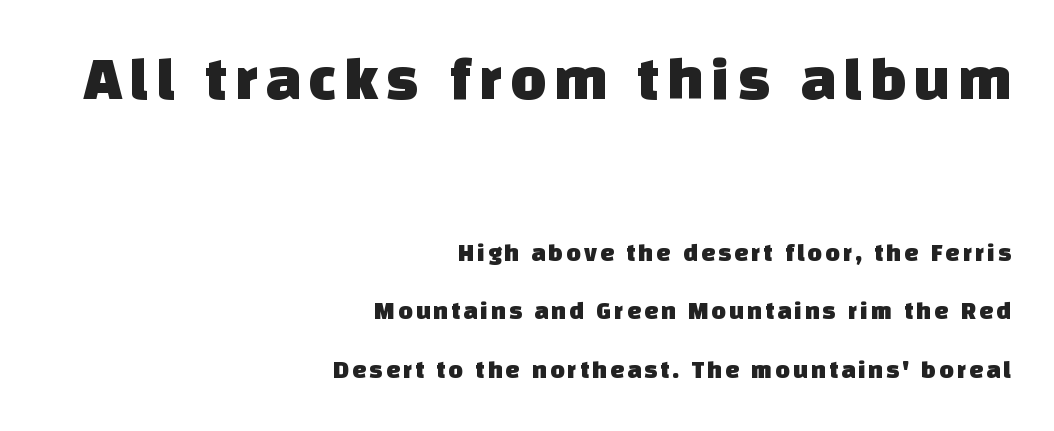
The block sitting higher on the canvas is the one with enlarged characters. Each letter keeps its own natural width here, so spacing adapts to shape. Compared with a flush-left layout, this one pins lines to the opposite, right side. Successive baselines arrive slowly, with a big drop between each.
